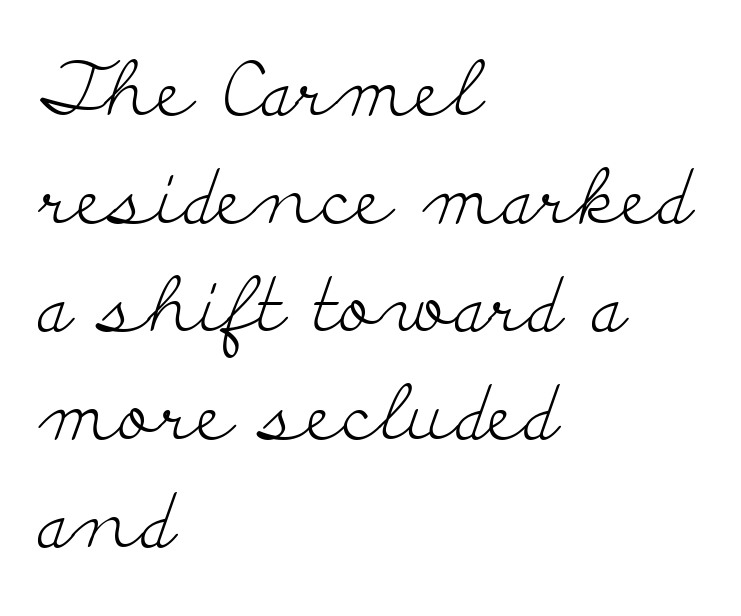
The image shows 76 px light, wide serif type; set left-aligned, normal line spacing (1.42x), normal letter spacing, not underlined; low stroke contrast and a small x-height.
